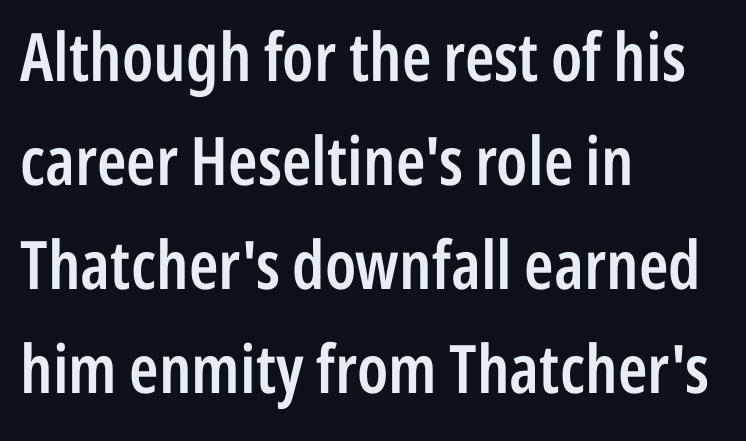
The image shows 67 px semibold, condensed sans-serif type, upright; set left-aligned, normal line spacing (1.55x), normal letter spacing, not underlined; low stroke contrast and a medium x-height.
